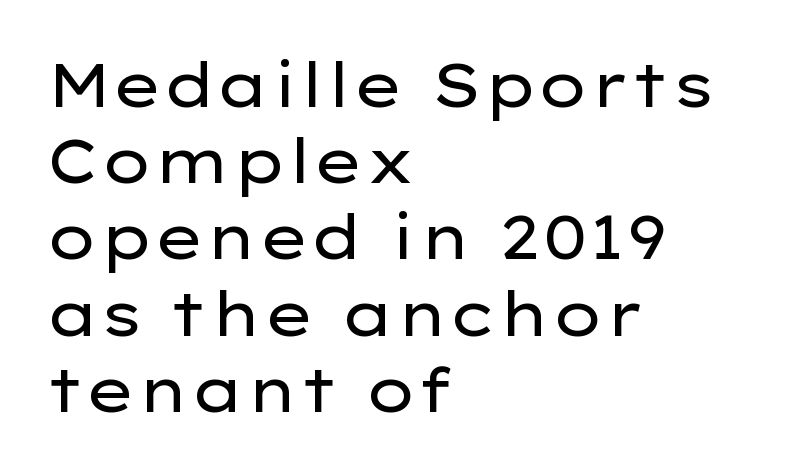
The image shows 61 px regular-weight, wide sans-serif type, upright; set left-aligned, normal line spacing (1.25x), normal letter spacing, not underlined; low stroke contrast and a medium x-height.
